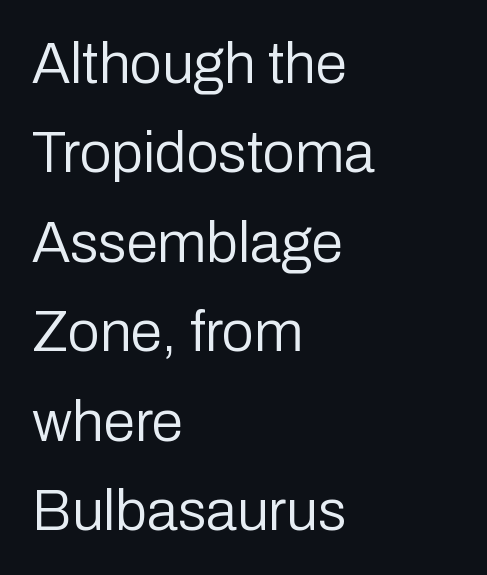
{"serif": "no", "italic": "no", "bold": "no", "weight": "regular", "width": "normal", "stroke_contrast": "low", "x_height": "medium", "monospaced": "no", "underline": "no", "align": "left", "line_spacing": "normal", "line_spacing_ratio": 1.57, "letter_spacing": "normal", "letter_spacing_em": 0.0, "glyph_px": 57}
